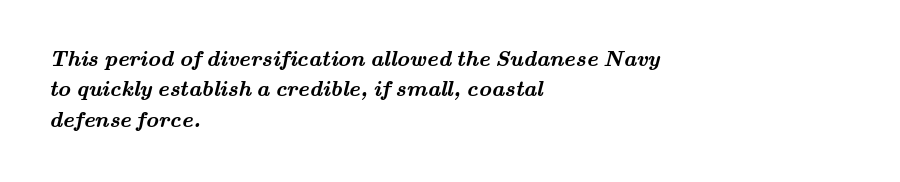
{"bold": "yes", "underline": "no", "align": "left", "line_spacing": "normal", "line_spacing_ratio": 1.38, "letter_spacing": "normal", "letter_spacing_em": 0.0, "glyph_px": 22}
